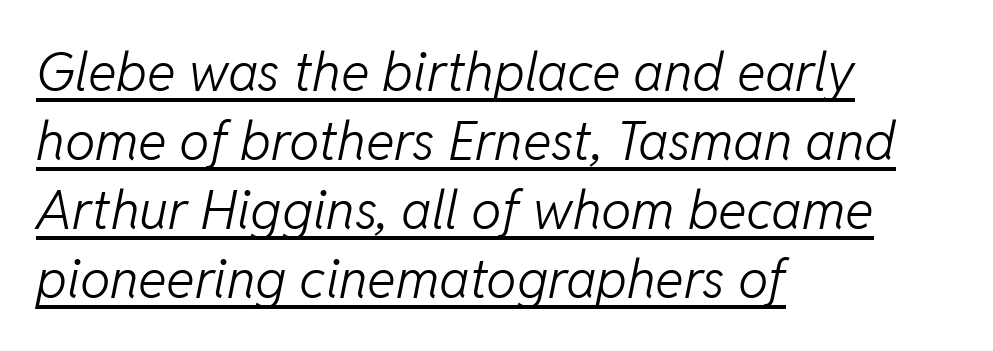
{"italic": "yes", "lean": "right", "slant_degrees": 11, "bold": "no", "weight": "light", "width": "normal", "stroke_contrast": "low", "x_height": "medium", "monospaced": "no", "underline": "yes", "align": "left", "line_spacing": "normal", "line_spacing_ratio": 1.28, "letter_spacing": "normal", "letter_spacing_em": 0.0, "glyph_px": 54}
